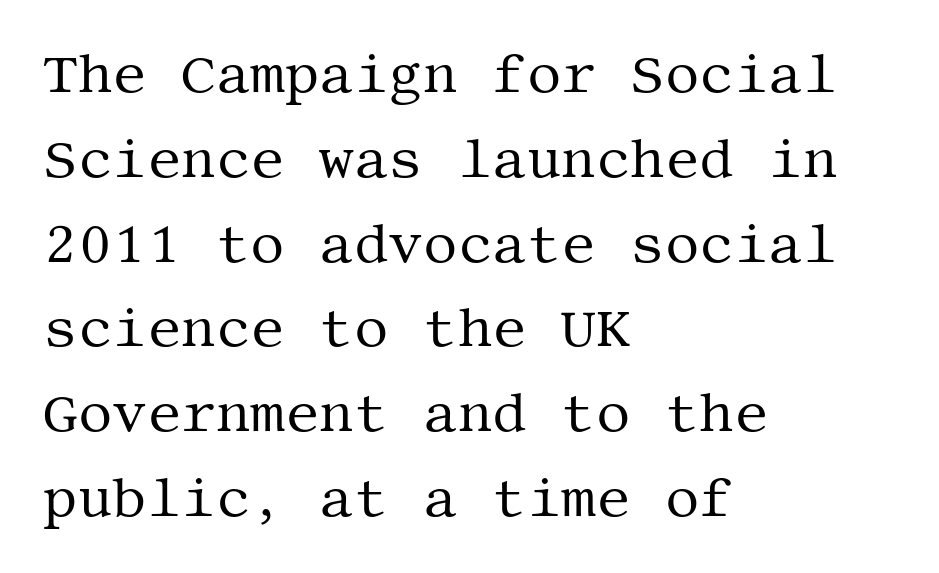
The image shows 54 px regular-weight serif type, upright; set left-aligned, normal line spacing (1.57x), normal letter spacing, not underlined; medium stroke contrast and a large x-height.
